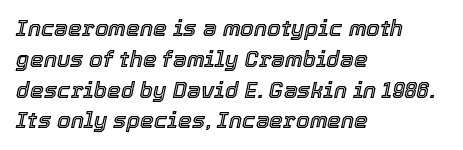
The space directly below the letters is spotless. The rendering uses a moderate line-height, typical for paragraphs. Notice how the stems are inclined rather than vertical — that's the hallmark of italics. Caption: multi-line text, flush left, ragged right. Students, note that the glyphs here touch the page at normal intervals.
